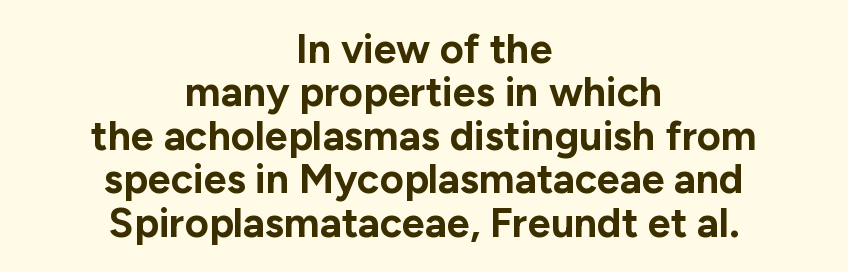
The image shows 41 px bold sans-serif type, upright; set centered, tight line spacing (1.06x), normal letter spacing, not underlined; low stroke contrast and a medium x-height.
